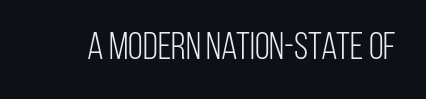
{"serif": "no", "italic": "no", "bold": "no", "weight": "light", "width": "condensed", "stroke_contrast": "low", "x_height": "large", "monospaced": "no", "underline": "no", "letter_spacing": "normal", "letter_spacing_em": 0.0, "glyph_px": 38}
